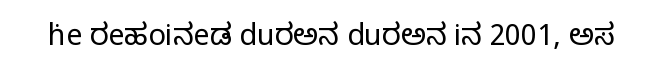
The image shows 29 px regular-weight serif type, upright; set normal letter spacing, not underlined; low stroke contrast and a large x-height.
